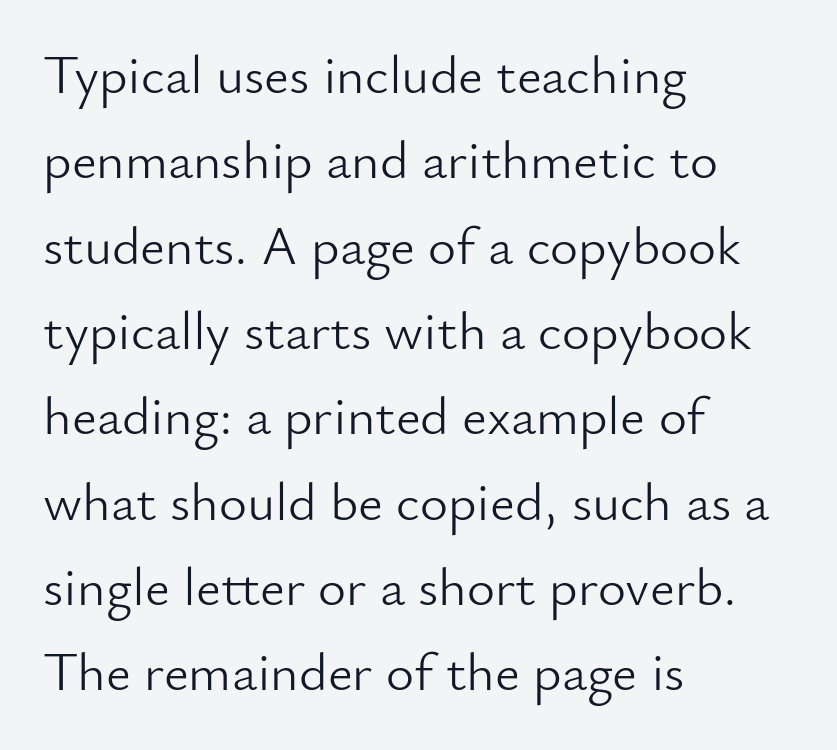
{"serif": "no", "italic": "no", "bold": "no", "weight": "light", "width": "normal", "stroke_contrast": "low", "x_height": "small", "monospaced": "no", "underline": "no", "align": "left", "line_spacing": "normal", "line_spacing_ratio": 1.58, "letter_spacing": "normal", "letter_spacing_em": 0.0, "glyph_px": 54}
